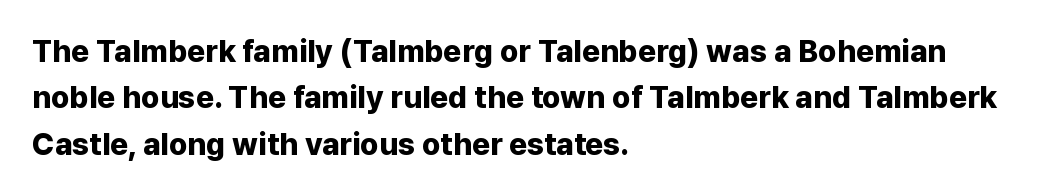
Q: Is the text bold? A: Yes.
Q: Is the text italic (slanted)? A: No, it is upright.
Q: Is the typeface a serif or a sans-serif typeface? A: Sans-serif.
Q: Is the text underlined? A: No.
Q: How is the paragraph aligned? A: Left-aligned.
Q: Is the spacing between letters normal or unusually wide? A: Normal.
Q: Is the spacing between lines tight, normal or loose? A: Normal.
Q: Width (condensed, normal, or wide)? A: Normal.
Q: Stroke contrast? A: Low.
Q: x-height? A: Medium.
Q: Monospaced? A: No.
